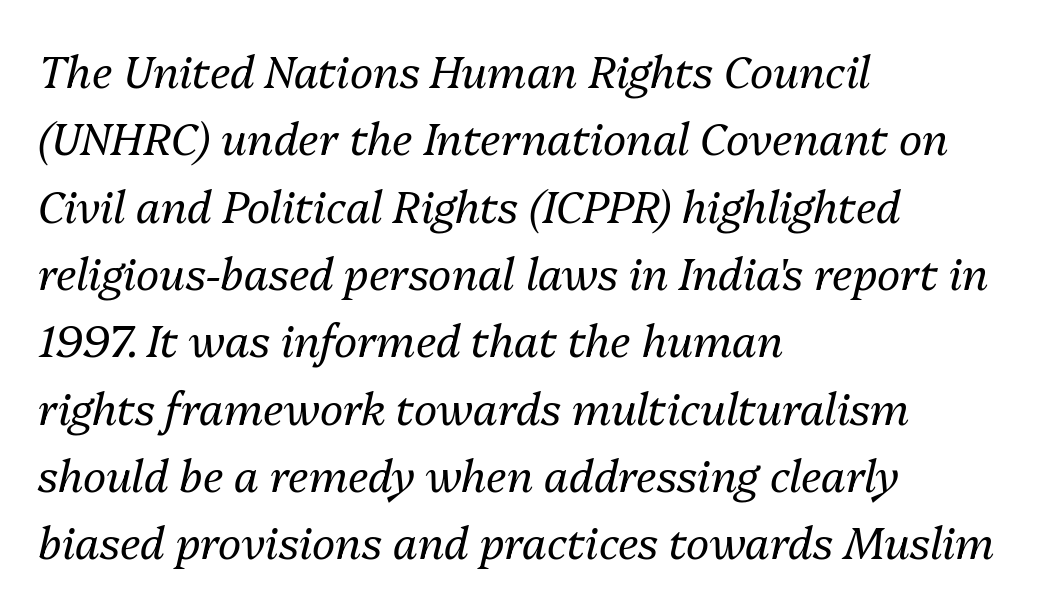
When letters slant like this, we call the style italic. Here the designer chose a conventional face with non-uniform glyph widths. Nobody drew a line under any word here. Heft: none added — not bold.
